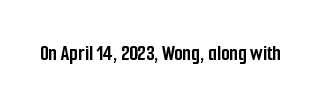
Short note: letters normally spaced. Words float on clear page, feet unadorned. The letters stand upright; this is a roman face. Heavy, bold letterforms.
